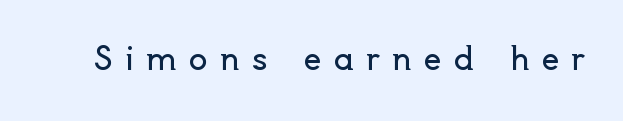
The image shows 31 px regular-weight sans-serif type, upright; set unusually wide letter spacing (+0.39 em), not underlined; a small x-height.
